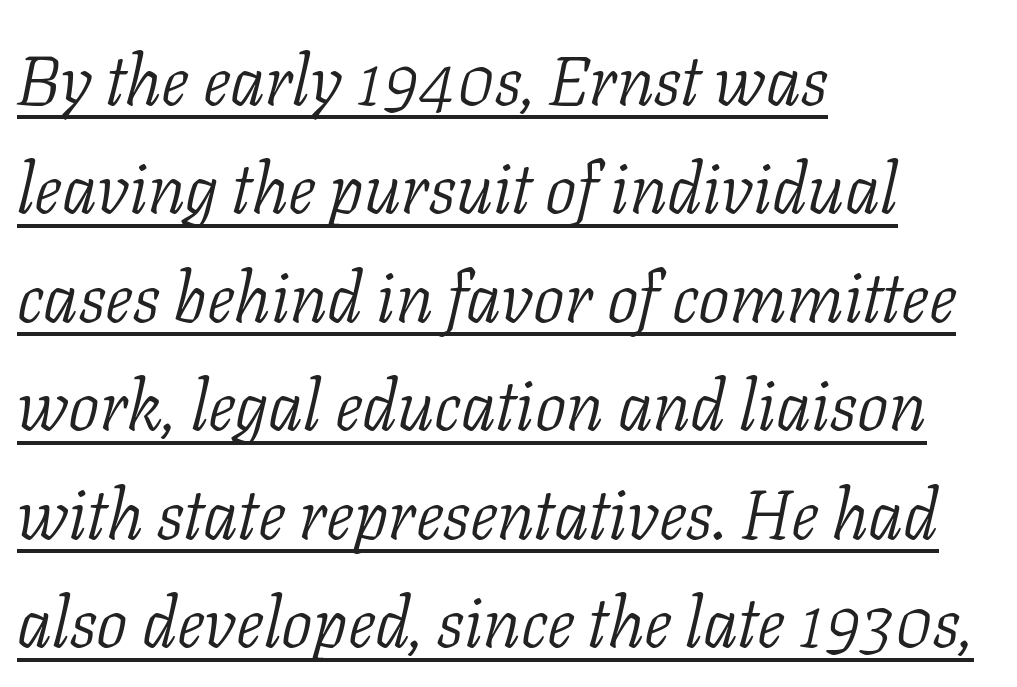
Q: Is the text bold? A: No.
Q: Is the text italic (slanted)? A: Yes, it leans right by about 11 degrees.
Q: Is the typeface a serif or a sans-serif typeface? A: Serif.
Q: Is the text underlined? A: Yes.
Q: How is the paragraph aligned? A: Left-aligned.
Q: Is the spacing between letters normal or unusually wide? A: Normal.
Q: Is the spacing between lines tight, normal or loose? A: Normal.
Q: Width (condensed, normal, or wide)? A: Normal.
Q: Stroke contrast? A: Low.
Q: x-height? A: Medium.
Q: Monospaced? A: No.
